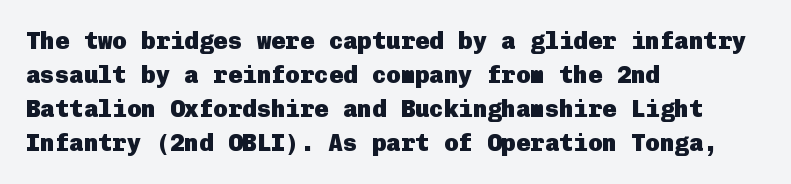
{"italic": "no", "bold": "yes", "underline": "no", "align": "left", "line_spacing": "normal", "line_spacing_ratio": 1.42, "letter_spacing": "normal", "letter_spacing_em": 0.0, "glyph_px": 24}
